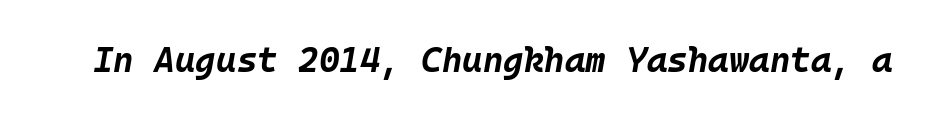
Q: Is the text bold? A: Yes.
Q: Is the text italic (slanted)? A: Yes, it leans right by about 10 degrees.
Q: Is the text underlined? A: No.
Q: Is the spacing between letters normal or unusually wide? A: Normal.
Q: Width (condensed, normal, or wide)? A: Normal.
Q: Stroke contrast? A: Low.
Q: x-height? A: Large.
Q: Monospaced? A: Yes.
